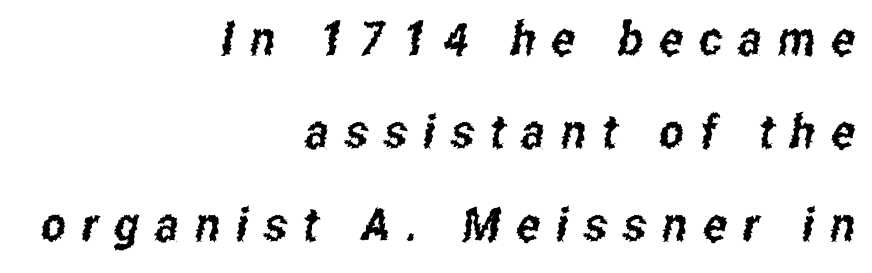
The block of text is sparse from top to bottom, with ample space between rows. The type is letterspaced generously, with wide tracking. These lines are rendered in a variable-pitch font. Letterform terminals end flat and unadorned throughout the passage. These lines are set flush right with a ragged left edge.
